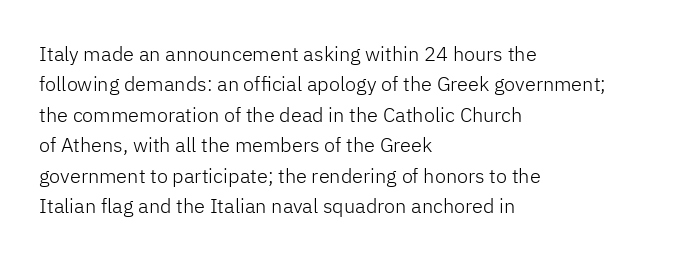
The typesetting does not lean heavy: it is not bold. Words appear dense and cohesive because spacing is normal. Every character sits straight up, as roman type does. What's the leading like? Ordinary, nothing unusual. Glance below the letters and you will spot only blank space.
